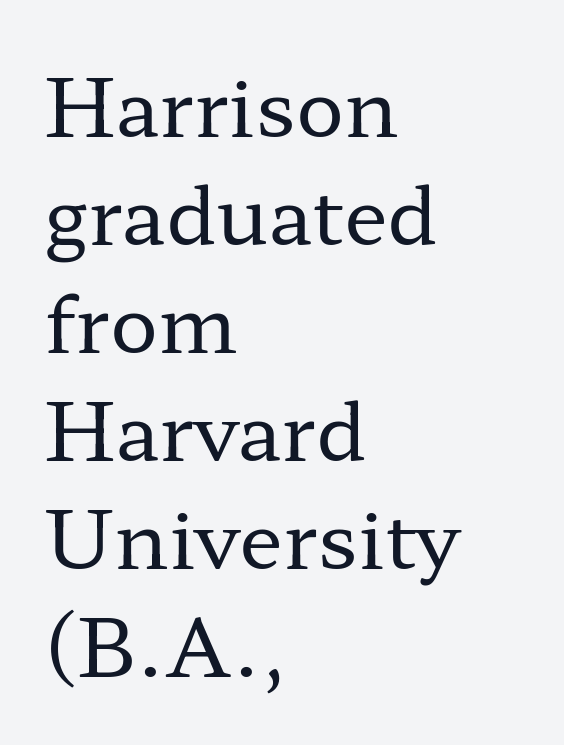
Q: Is the text bold? A: No.
Q: Is the text italic (slanted)? A: No, it is upright.
Q: Is the typeface a serif or a sans-serif typeface? A: Serif.
Q: Is the text underlined? A: No.
Q: How is the paragraph aligned? A: Left-aligned.
Q: Is the spacing between letters normal or unusually wide? A: Normal.
Q: Is the spacing between lines tight, normal or loose? A: Normal.
Q: Width (condensed, normal, or wide)? A: Wide.
Q: Stroke contrast? A: Low.
Q: x-height? A: Medium.
Q: Monospaced? A: No.
